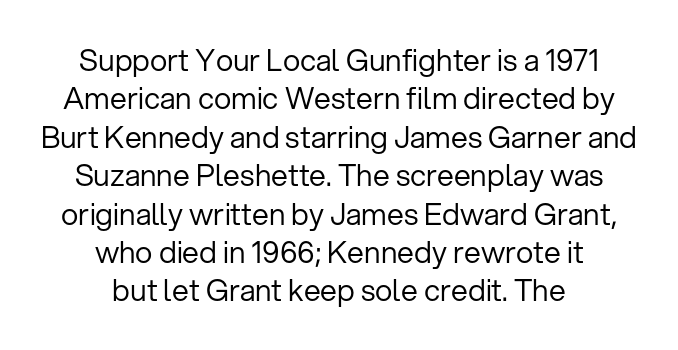
The rendering uses natural spacing where letterforms have individual widths. No heavy texture on the line: the type isn't bold. The zone under the glyphs is completely vacant. Normally led — the rows are evenly, conventionally spaced. I'd call this a sans setting — the letters go barefoot.
